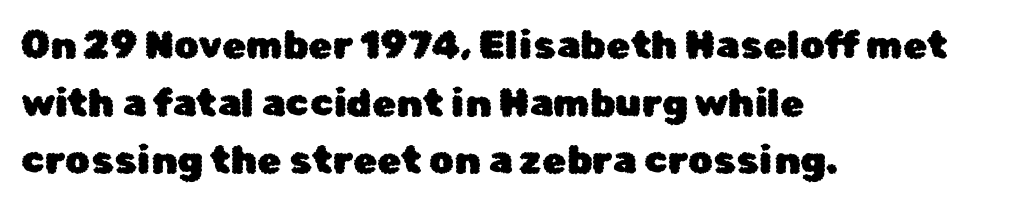
The image shows 39 px sans-serif type, upright; set left-aligned, normal line spacing (1.48x), normal letter spacing, not underlined; low stroke contrast and a medium x-height.
